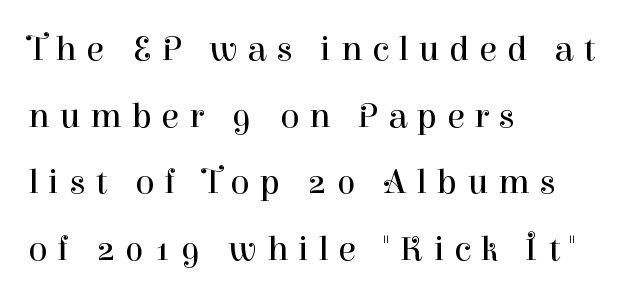
The font is comparable to plain body text, perhaps lighter. Anything drawn beneath the words? Only blank space. The line texture is sparse and dotted thanks to wide tracking. Looks like regular typesetting: each glyph gets only the width it needs. A typesetter would label this face a serif. The rag falls on the right side of this text block.
